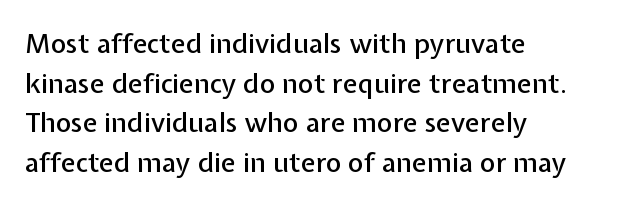
Reading down the column, the eye jumps a familiar distance to each next line. The gaps between neighbouring characters are ordinary and unremarkable. Every character sits straight up, as roman type does. These lines stack with their left ends in a neat column. Bare-footed words on every line.
